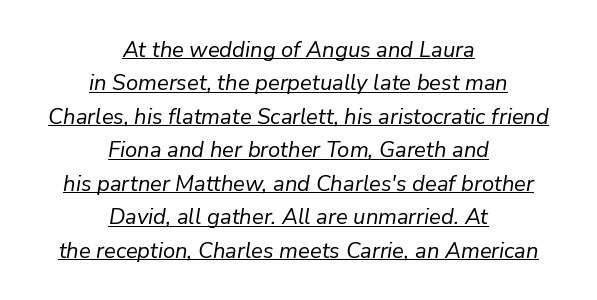
The weight would be labelled regular, book, light, or lighter still. Characters follow at the spacing the type designer built in. The text carries the slant typical of an italic or oblique font. Caption: lettering with a line underneath.
